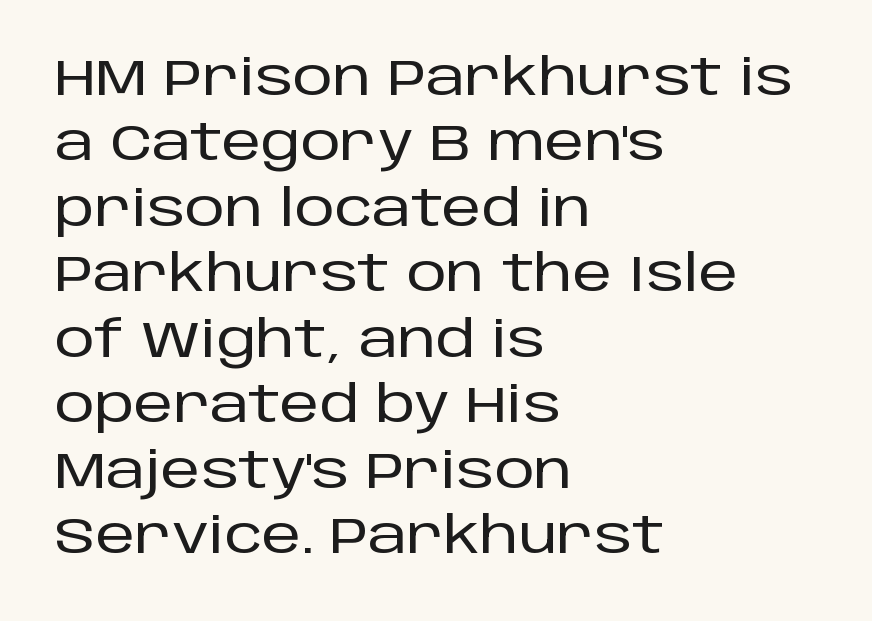
The image shows 50 px sans-serif type, upright; set left-aligned, normal line spacing (1.31x), normal letter spacing, not underlined; low stroke contrast and a large x-height.
